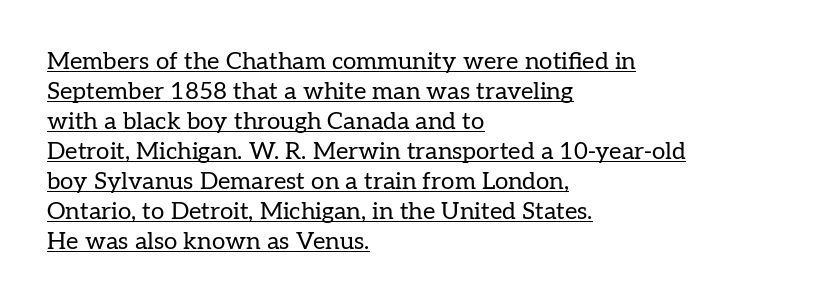
{"italic": "no", "bold": "no", "underline": "yes", "align": "left", "line_spacing": "normal", "line_spacing_ratio": 1.25, "letter_spacing": "normal", "letter_spacing_em": 0.0, "glyph_px": 24}
